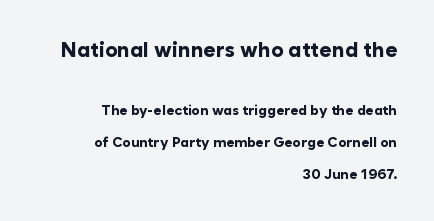
This sample uses plain, unmodified letter spacing. Strokes here are thick enough to call this a true bold. No italicization has been applied; the sample stays upright. Students, observe: this is what heavily led, spacious text looks like. Honestly, there is no underline to notice here at all.
